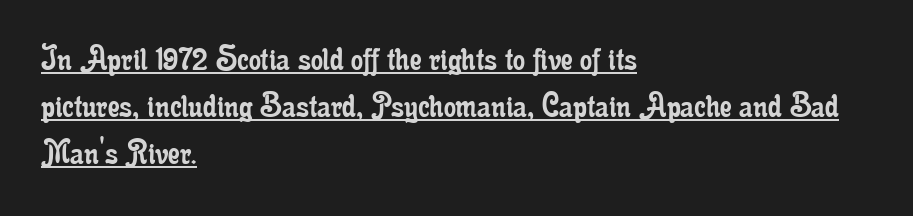
{"serif": "yes", "italic": "no", "bold": "no", "weight": "regular", "width": "condensed", "stroke_contrast": "low", "x_height": "small", "monospaced": "no", "underline": "yes", "align": "left", "line_spacing_ratio": 1.24, "letter_spacing": "normal", "letter_spacing_em": 0.0, "glyph_px": 38}
